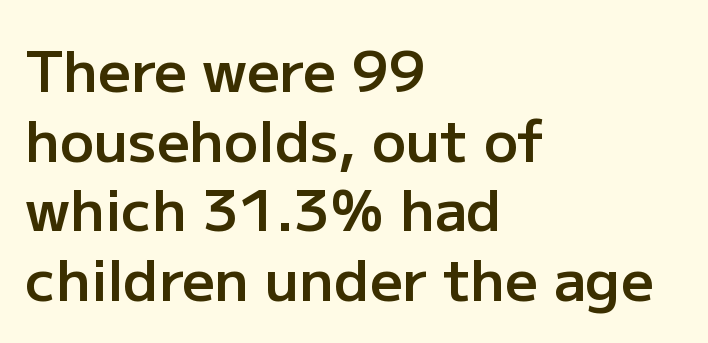
The baseline area is clear. The letters advance in unequal steps, a hallmark of proportional type. When letters stand straight like this, we call the style roman or upright. The horizontal fit of the characters is conventional and even. This is sans-serif lettering, the kind often seen on screens and signage.
